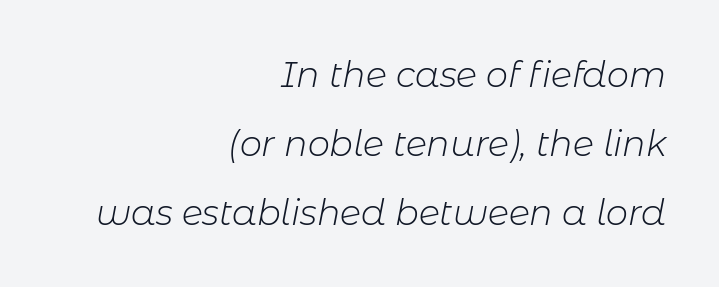
The image shows 35 px light type, italic (leaning right); set right-aligned, loose line spacing (1.97x), normal letter spacing, not underlined; low stroke contrast and a medium x-height.
